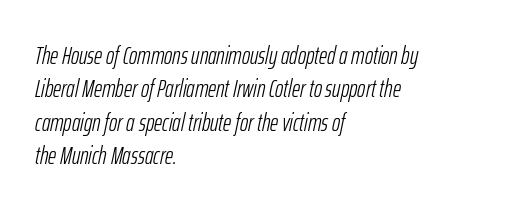
The strokes carry an ordinary text weight at most. The baseline area is clear. The designer left line spacing at the default. Slanted lettering throughout.
